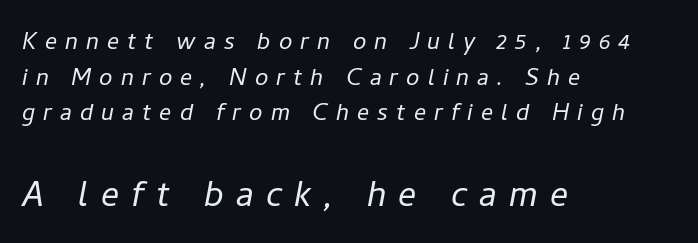
Q: Is the text bold? A: No.
Q: Is the text italic (slanted)? A: Yes, it leans right by about 11 degrees.
Q: Is the text underlined? A: No.
Q: How is the paragraph aligned? A: Left-aligned.
Q: Is the spacing between letters normal or unusually wide? A: Unusually wide.
Q: Which block of text is set in a larger size, the first (top) or the second (bottom)? A: The second (bottom) one.
Q: Width (condensed, normal, or wide)? A: Normal.
Q: Stroke contrast? A: Low.
Q: x-height? A: Medium.
Q: Monospaced? A: No.
